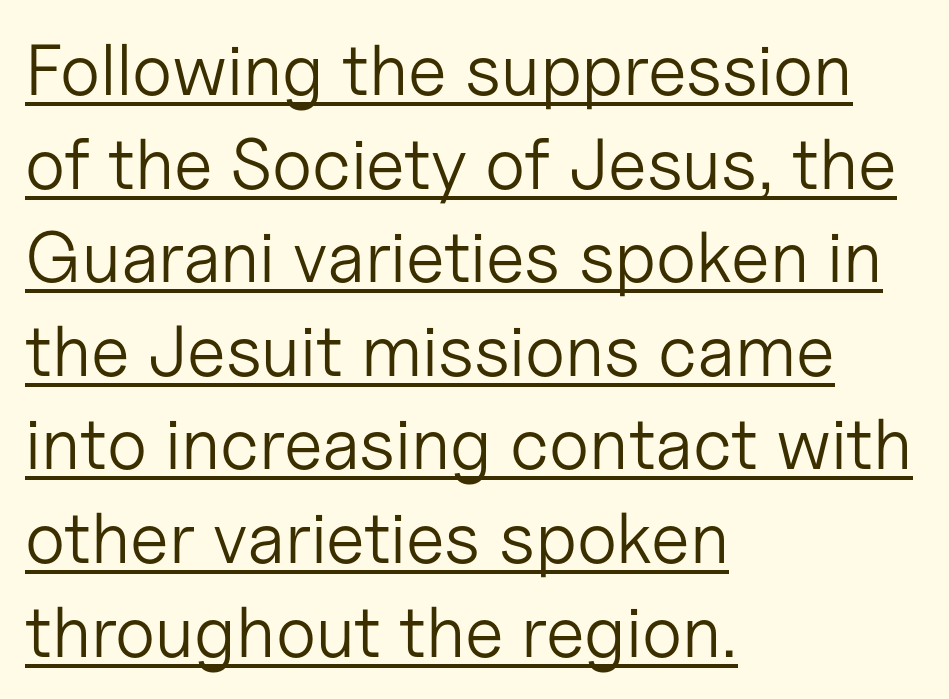
{"serif": "no", "italic": "no", "bold": "no", "weight": "light", "width": "normal", "stroke_contrast": "low", "x_height": "medium", "monospaced": "no", "underline": "yes", "align": "left", "line_spacing": "normal", "line_spacing_ratio": 1.3, "letter_spacing": "normal", "letter_spacing_em": 0.0, "glyph_px": 72}
